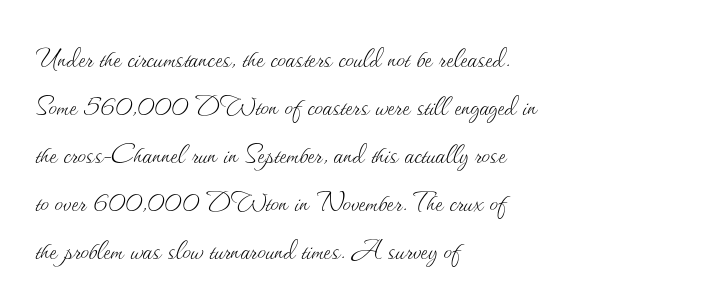
Is the block centered? No — it sits flush against the left margin. Stems here are at most as thick as an everyday book face. Descenders hang freely into open space. A typesetter would call this proportional, since set widths differ per character. The block of text has a typical density, with ordinary space between rows.
